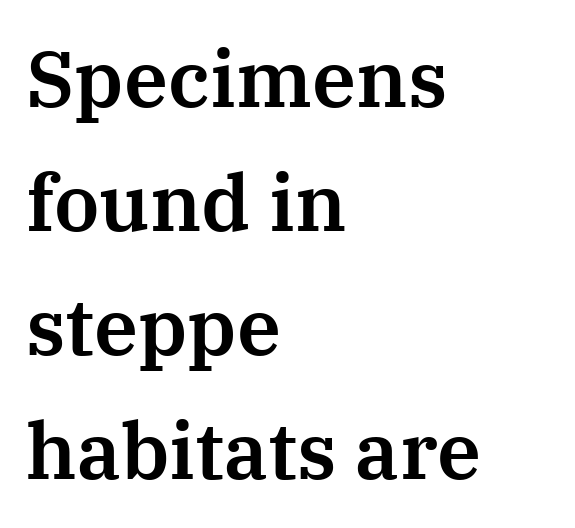
The image shows 79 px serif type, upright; set left-aligned, normal line spacing (1.57x), normal letter spacing, not underlined; medium stroke contrast and a medium x-height.
